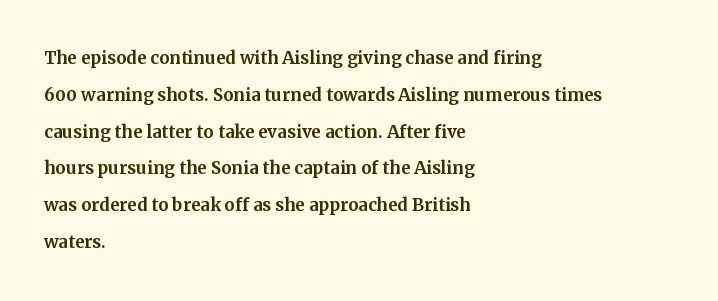
The image shows 23 px text type, upright; set left-aligned, normal line spacing (1.6x), normal letter spacing, not underlined.
